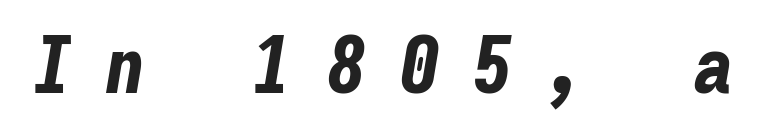
Q: Is the text bold? A: Yes.
Q: Is the text italic (slanted)? A: Yes, it leans right by about 9 degrees.
Q: Is the text underlined? A: No.
Q: Is the spacing between letters normal or unusually wide? A: Unusually wide.
Q: Width (condensed, normal, or wide)? A: Condensed.
Q: Stroke contrast? A: Low.
Q: x-height? A: Medium.
Q: Monospaced? A: Yes.
